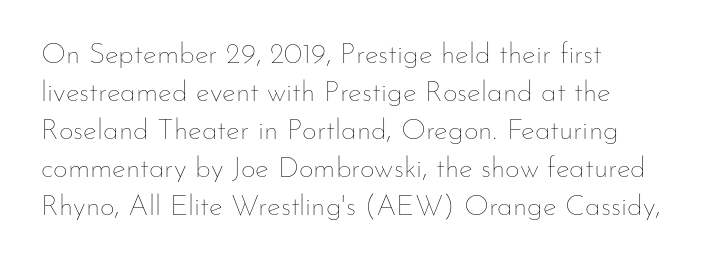
The image shows 29 px thin type, upright; set normal line spacing (1.31x), normal letter spacing, not underlined; low stroke contrast and a small x-height.
